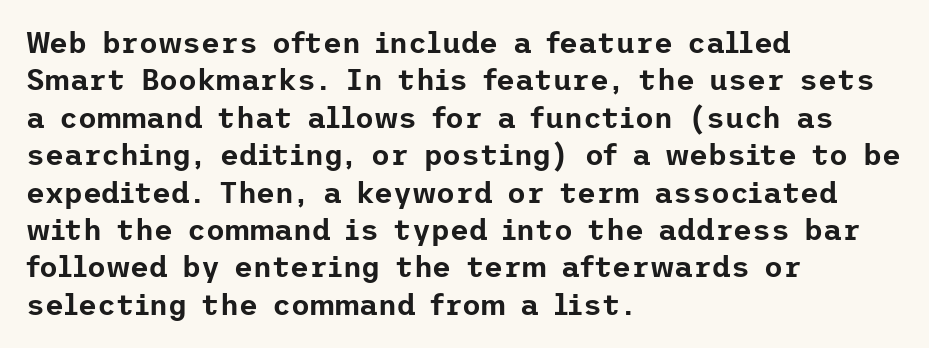
{"serif": "no", "italic": "no", "width": "normal", "stroke_contrast": "low", "x_height": "medium", "underline": "no", "align": "left", "line_spacing": "normal", "line_spacing_ratio": 1.29, "letter_spacing": "normal", "letter_spacing_em": 0.0, "glyph_px": 29}
